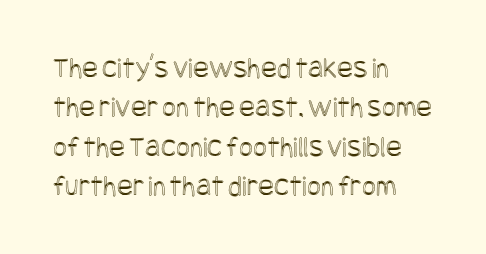
Q: Is the text italic (slanted)? A: No, it is upright.
Q: Is the text underlined? A: No.
Q: How is the paragraph aligned? A: Left-aligned.
Q: Is the spacing between letters normal or unusually wide? A: Normal.
Q: Is the spacing between lines tight, normal or loose? A: Normal.
Q: Width (condensed, normal, or wide)? A: Condensed.
Q: x-height? A: Large.
